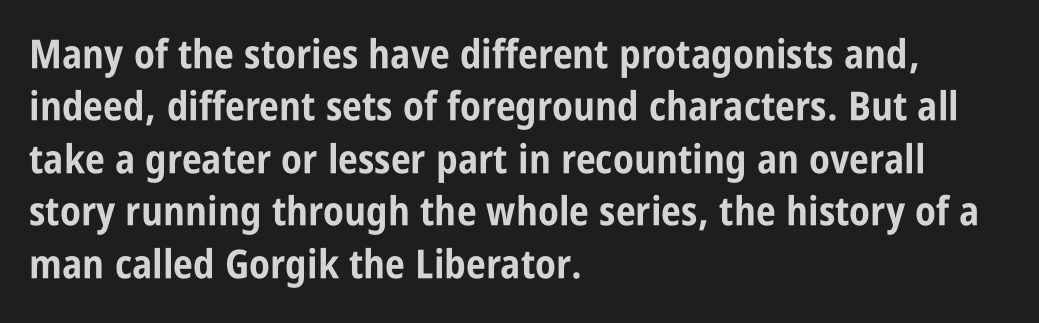
Heavy-handed strokes throughout: this text is bold. Posture: straight, roman, zero tilt. Teacher's note: observe the even left margin — that is flush-left alignment. The designer left line spacing at the default. A typesetter would call this zero additional tracking. Each letter's strokes conclude bluntly, with no projecting serifs.
